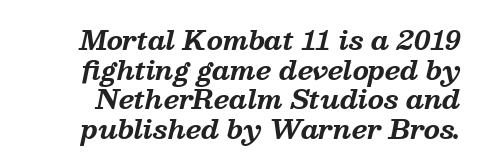
Nothing unusual about the tracking: characters are spaced as the font intends. Does the leading feel generous? Not at all — it's pinched. The gap between lines stays unmarked. Typographic density is high because the face is bold. The letters are slanted; this is an italic face.
